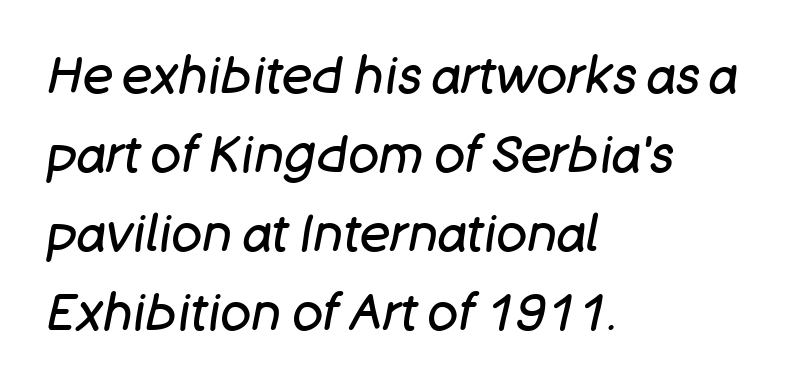
{"italic": "yes", "lean": "right", "slant_degrees": 11, "bold": "no", "weight": "regular", "width": "normal", "stroke_contrast": "low", "x_height": "large", "monospaced": "no", "underline": "no", "align": "left", "line_spacing": "normal", "line_spacing_ratio": 1.55, "letter_spacing": "normal", "letter_spacing_em": 0.0, "glyph_px": 51}
